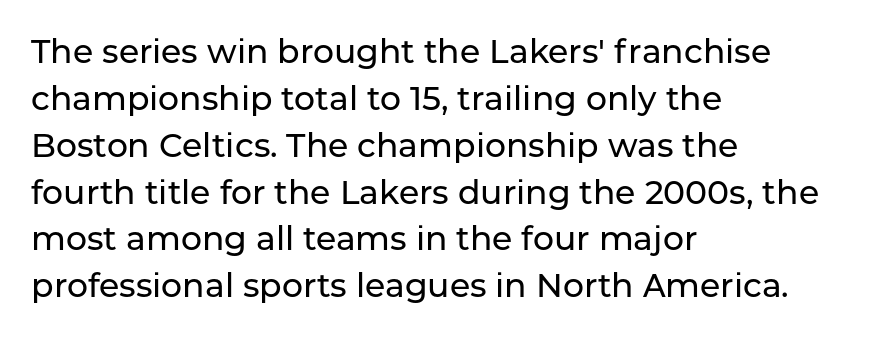
The baseline area is clear. Letterform terminals end flat and unadorned throughout the passage. The block of text has a typical density, with ordinary space between rows. Think of a printed novel: that variable character pitch is what you see here. In CSS terms this would be text-align: left. Ascenders rise straight up at ninety degrees.
